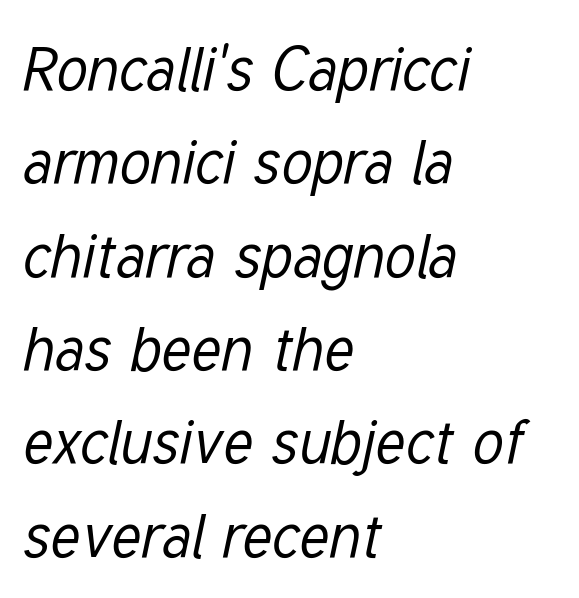
The image shows 61 px regular-weight, condensed type, italic (leaning right); set left-aligned, normal line spacing (1.53x), normal letter spacing, not underlined; low stroke contrast and a medium x-height.
